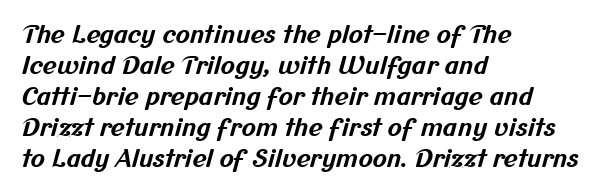
Q: Is the text bold? A: Yes.
Q: Is the text underlined? A: No.
Q: How is the paragraph aligned? A: Left-aligned.
Q: Is the spacing between letters normal or unusually wide? A: Normal.
Q: Is the spacing between lines tight, normal or loose? A: Normal.
